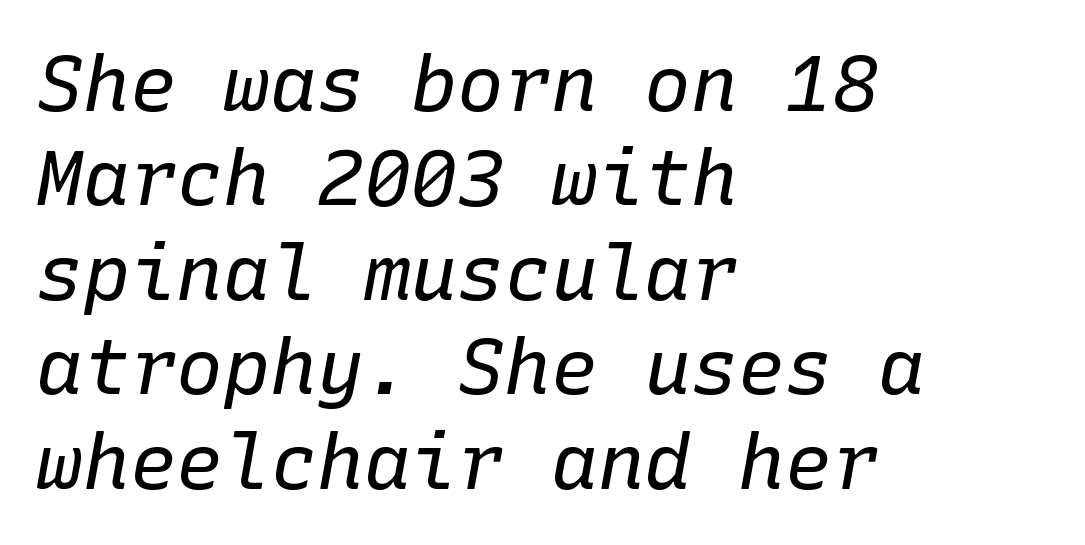
The image shows 78 px regular-weight type, italic (leaning right), monospaced; set left-aligned, line spacing 1.21x, normal letter spacing, not underlined; low stroke contrast and a medium x-height.
